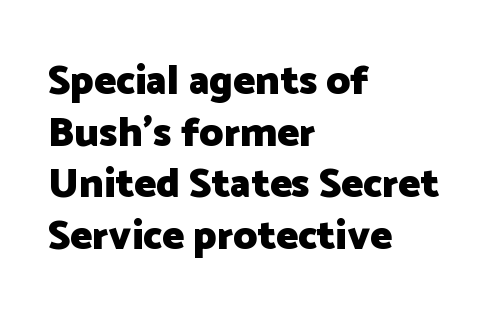
Q: Is the text bold? A: Yes.
Q: Is the text italic (slanted)? A: No, it is upright.
Q: Is the typeface a serif or a sans-serif typeface? A: Sans-serif.
Q: Is the text underlined? A: No.
Q: How is the paragraph aligned? A: Left-aligned.
Q: Is the spacing between letters normal or unusually wide? A: Normal.
Q: Is the spacing between lines tight, normal or loose? A: Normal.
Q: Width (condensed, normal, or wide)? A: Normal.
Q: Stroke contrast? A: Low.
Q: x-height? A: Medium.
Q: Monospaced? A: No.
